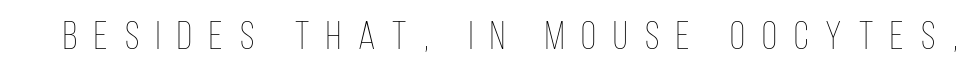
Q: Is the text bold? A: No.
Q: Is the text italic (slanted)? A: No, it is upright.
Q: Is the text underlined? A: No.
Q: Is the spacing between letters normal or unusually wide? A: Unusually wide.
Q: Width (condensed, normal, or wide)? A: Condensed.
Q: Stroke contrast? A: Low.
Q: x-height? A: Large.
Q: Monospaced? A: No.
